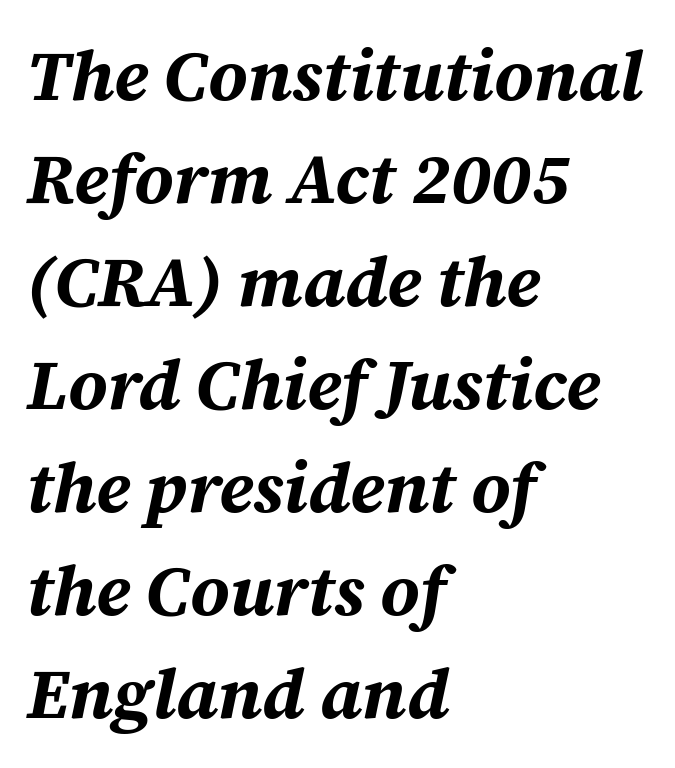
Here the designer chose a conventional face with non-uniform glyph widths. Successive baselines arrive at the customary interval. The paragraph has a hard left edge and a soft right edge. An italicized treatment has been applied to the whole sample. Nobody drew a line under any word here.
